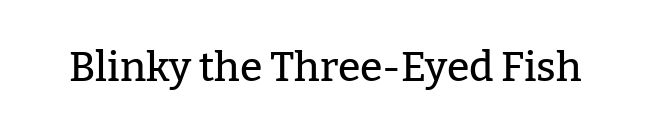
The image shows 41 px serif type, upright; set normal letter spacing, not underlined; low stroke contrast and a medium x-height.
